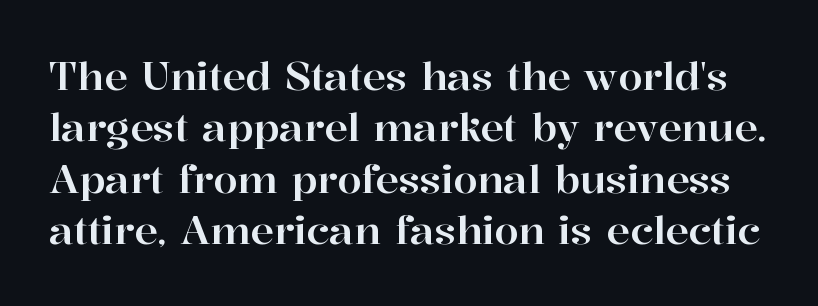
The passage shown is typed in a proportional face where columns would drift. Quick note: interline space is typical. A typesetter would label this face a serif. Caption: standard tracking, unaltered. No italicization has been applied; the sample stays upright. The baseline area is clear.
